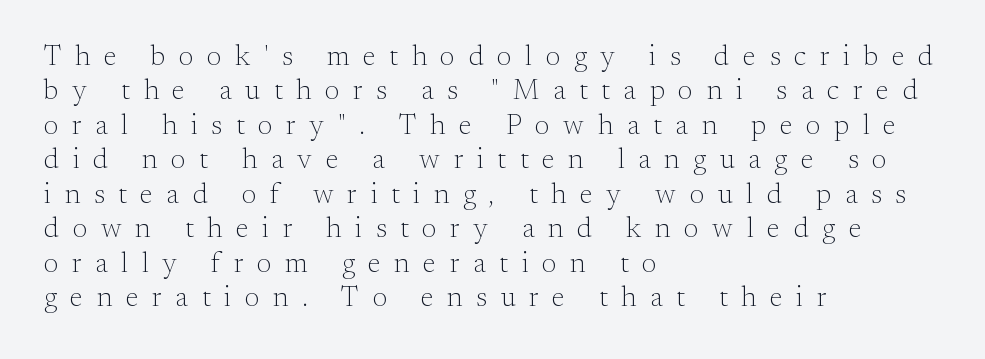
This is roman type, the default non-slanted kind. Stroke terminals: seriffed. Teacher's note: observe the even left margin — that is flush-left alignment. This reads as an unemphasized weight, regular at the heaviest. Substantial extra tracking has been applied to these lines. Note the varied advance widths — an 'i' is clearly narrower than an 'm'.
